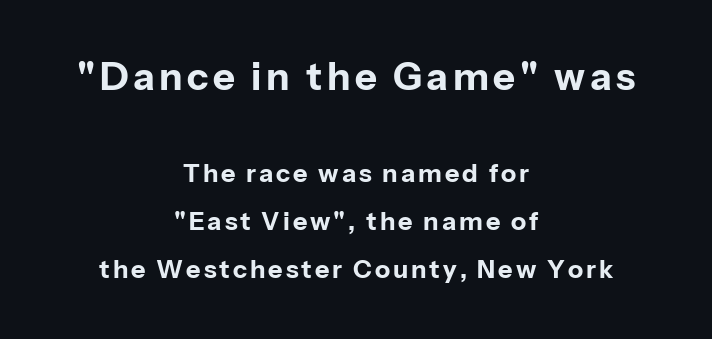
Q: Is the text bold? A: Yes.
Q: Is the text italic (slanted)? A: No, it is upright.
Q: Is the typeface a serif or a sans-serif typeface? A: Sans-serif.
Q: Is the text underlined? A: No.
Q: How is the paragraph aligned? A: Centered.
Q: Is the spacing between lines tight, normal or loose? A: Loose.
Q: Which block of text is set in a larger size, the first (top) or the second (bottom)? A: The first (top) one.
Q: Width (condensed, normal, or wide)? A: Normal.
Q: Stroke contrast? A: Low.
Q: x-height? A: Medium.
Q: Monospaced? A: No.
